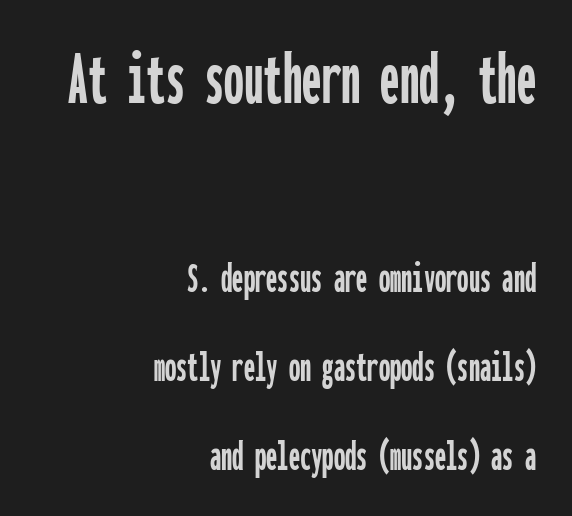
Q: Is the text italic (slanted)? A: No, it is upright.
Q: Is the typeface a serif or a sans-serif typeface? A: Sans-serif.
Q: Is the text underlined? A: No.
Q: How is the paragraph aligned? A: Right-aligned.
Q: Is the spacing between letters normal or unusually wide? A: Normal.
Q: Is the spacing between lines tight, normal or loose? A: Loose.
Q: Which block of text is set in a larger size, the first (top) or the second (bottom)? A: The first (top) one.
Q: Width (condensed, normal, or wide)? A: Condensed.
Q: Stroke contrast? A: Low.
Q: x-height? A: Medium.
Q: Monospaced? A: Yes.
